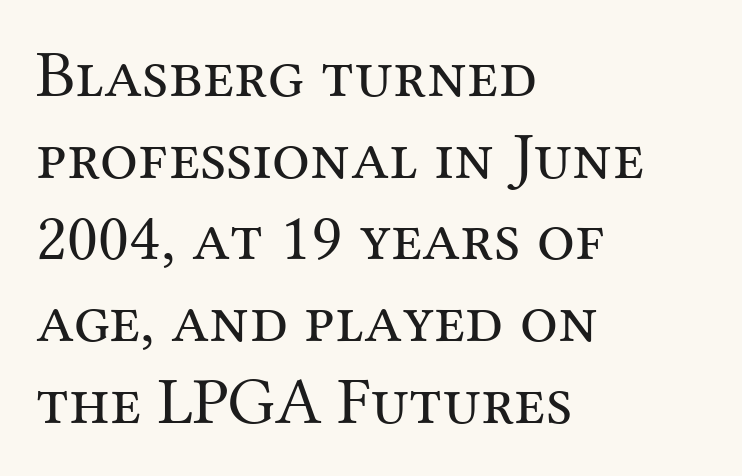
The type sits square on the baseline with zero lean. The face looks like a standard text weight, possibly lighter. Look at the tracking — it's just the regular setting, nothing added. Yep, those are serifs on the letters. Alignment: flush left. The passage shown is typed in a proportional face where columns would drift.
